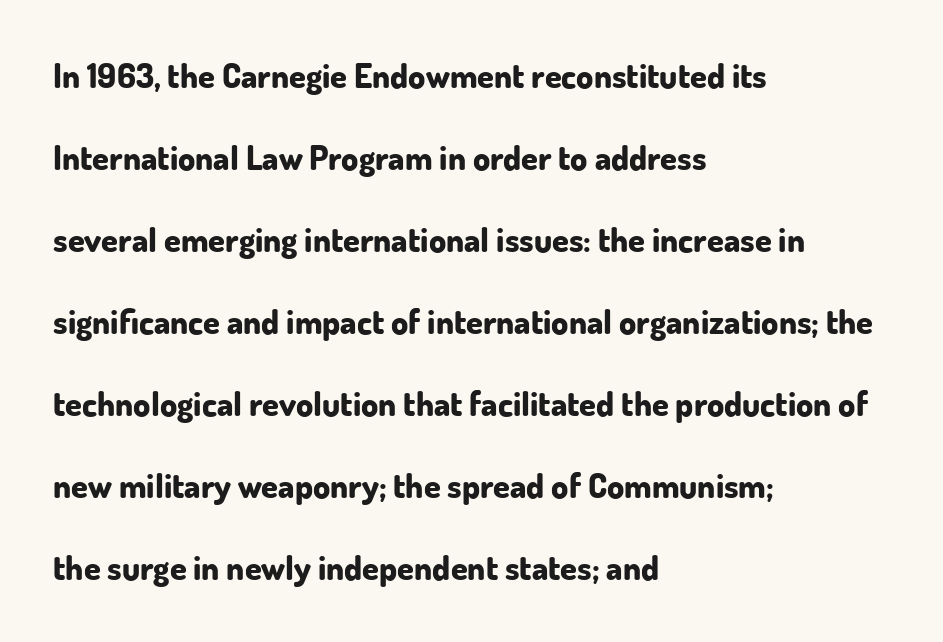
Which margin do the lines hug? The left one — the right edge is uneven. Note: no serifs on the glyphs. This rendering leaves character spacing at its baseline value. Baseline-to-baseline distance is far greater than the letter height.
